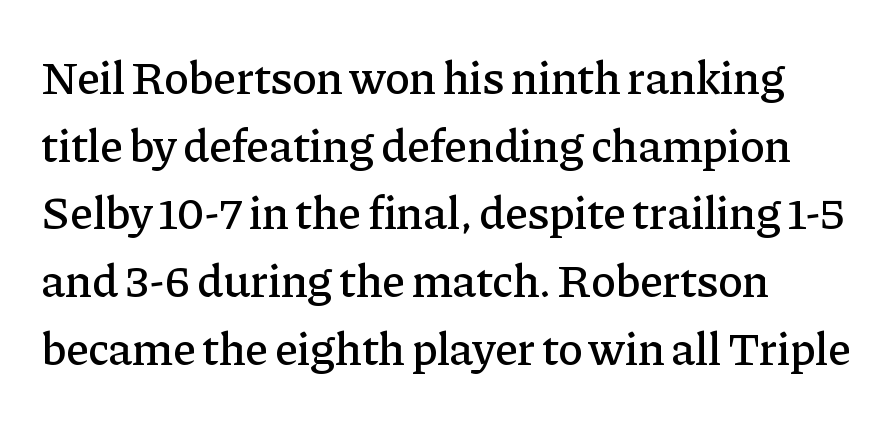
Q: Is the text italic (slanted)? A: No, it is upright.
Q: Is the typeface a serif or a sans-serif typeface? A: Serif.
Q: Is the text underlined? A: No.
Q: How is the paragraph aligned? A: Left-aligned.
Q: Is the spacing between letters normal or unusually wide? A: Normal.
Q: Is the spacing between lines tight, normal or loose? A: Normal.
Q: Width (condensed, normal, or wide)? A: Normal.
Q: Stroke contrast? A: Low.
Q: x-height? A: Medium.
Q: Monospaced? A: No.
